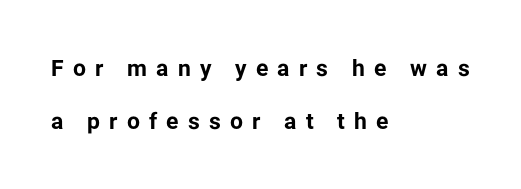
Someone cranked the tracking dial way up on this one. Horizontal alignment here is leftward, the default for most running prose. Compared with typical paragraphs, the rows here are farther apart. You can tell it's not italic because the verticals are truly vertical. Strokes here are thick enough to call this a true bold. The words here are not underlined.
